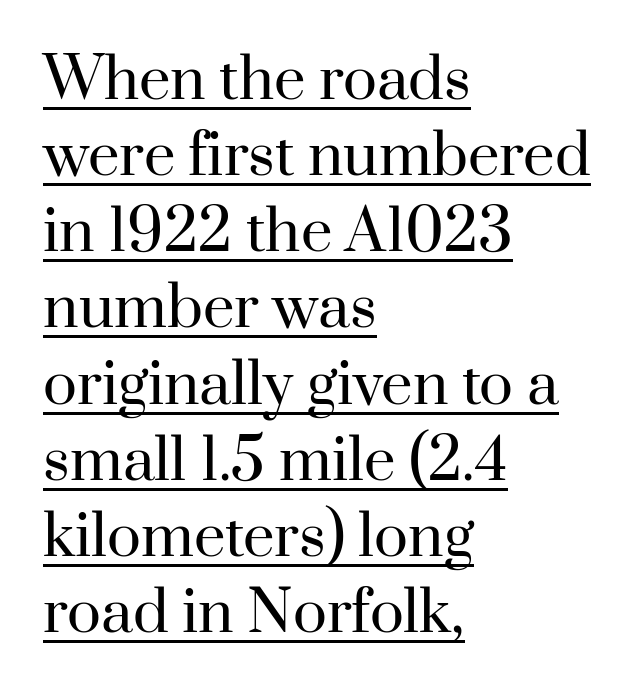
{"serif": "yes", "italic": "no", "bold": "no", "weight": "regular", "width": "normal", "stroke_contrast": "high", "x_height": "small", "monospaced": "no", "underline": "yes", "align": "left", "line_spacing": "normal", "line_spacing_ratio": 1.36, "letter_spacing": "normal", "letter_spacing_em": 0.0, "glyph_px": 56}
